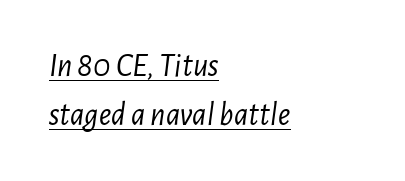
{"italic": "yes", "lean": "right", "slant_degrees": 7, "bold": "no", "weight": "light", "width": "condensed", "stroke_contrast": "low", "x_height": "medium", "monospaced": "no", "underline": "yes", "align": "left", "line_spacing": "normal", "line_spacing_ratio": 1.47, "letter_spacing": "normal", "letter_spacing_em": 0.0, "glyph_px": 33}
